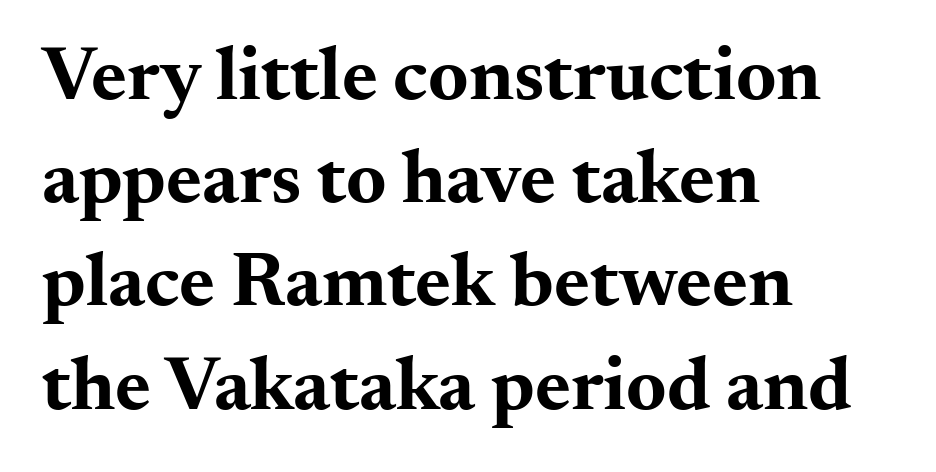
Words float on clear page, feet unadorned. Spacing between characters is what you'd get straight out of the box. The sample has been set heavy, in full bold. Unlike italic type, these characters show no tilt at all. The space between consecutive lines is moderate. Do the characters align in a grid? No, the font is proportional.
